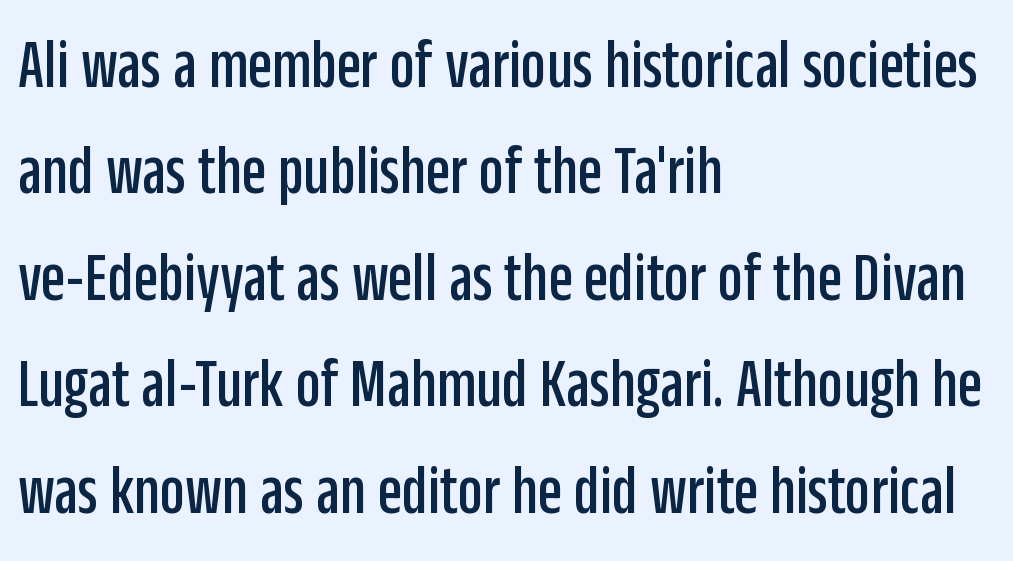
{"serif": "no", "italic": "no", "width": "condensed", "stroke_contrast": "low", "x_height": "large", "monospaced": "no", "underline": "no", "align": "left", "line_spacing": "normal", "line_spacing_ratio": 1.52, "letter_spacing": "normal", "letter_spacing_em": 0.0, "glyph_px": 70}
